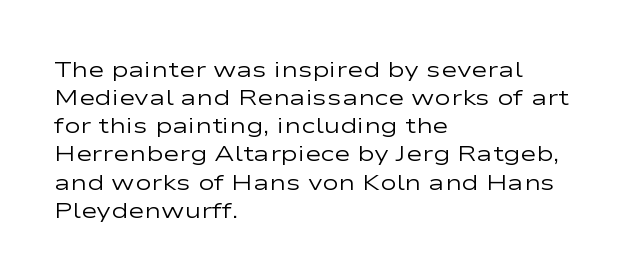
{"italic": "no", "bold": "no", "underline": "no", "align": "left", "line_spacing": "normal", "line_spacing_ratio": 1.28, "letter_spacing": "normal", "letter_spacing_em": 0.0, "glyph_px": 22}
